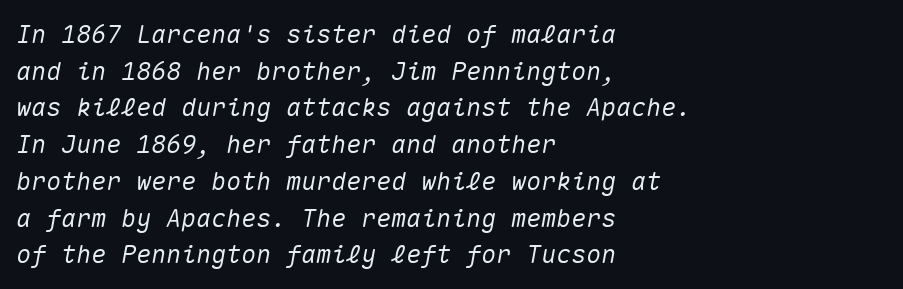
Q: Is the text italic (slanted)? A: Yes, it leans right by about 10 degrees.
Q: Is the text underlined? A: No.
Q: How is the paragraph aligned? A: Left-aligned.
Q: Is the spacing between letters normal or unusually wide? A: Normal.
Q: Is the spacing between lines tight, normal or loose? A: Normal.
